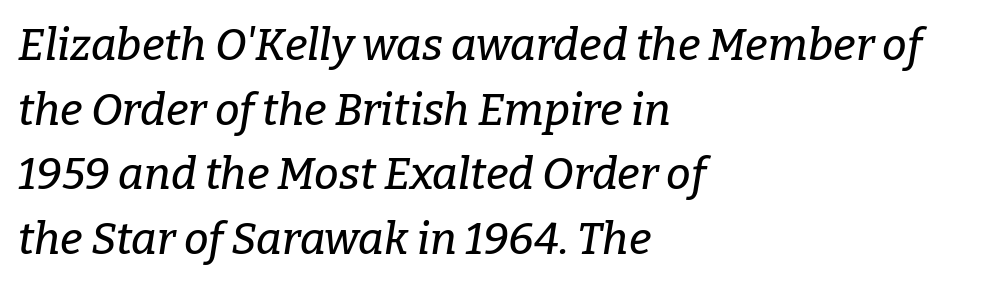
The image shows 44 px serif type, italic (leaning right); set left-aligned, normal line spacing (1.47x), normal letter spacing, not underlined; low stroke contrast and a medium x-height.
